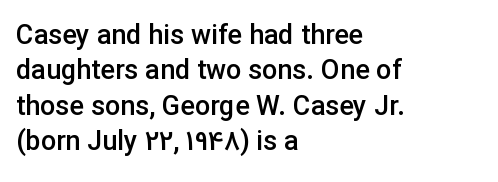
Nobody drew a line under any word here. In terms of leading, this rendering sits right in the middle. Typographic density is moderately raised because the face is semibold. Standard letterfit; no display-style spreading of the glyphs. The text block is weighted toward the left margin, trailing off unevenly rightward. The lettering stays uniformly vertical, giving the passage a roman look.
